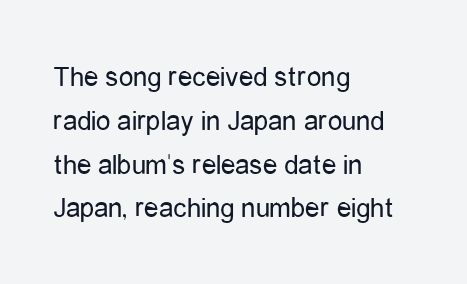
{"serif": "no", "italic": "no", "bold": "no", "weight": "regular", "width": "condensed", "stroke_contrast": "low", "x_height": "medium", "monospaced": "no", "underline": "no", "align": "left", "line_spacing": "normal", "line_spacing_ratio": 1.51, "letter_spacing": "normal", "letter_spacing_em": 0.0, "glyph_px": 29}
